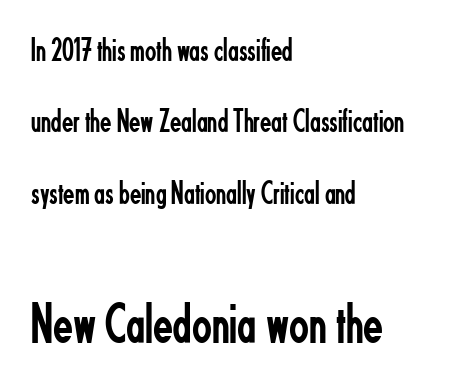
Q: Is the text bold? A: No.
Q: Is the text italic (slanted)? A: No, it is upright.
Q: Is the typeface a serif or a sans-serif typeface? A: Sans-serif.
Q: Is the text underlined? A: No.
Q: How is the paragraph aligned? A: Left-aligned.
Q: Is the spacing between letters normal or unusually wide? A: Normal.
Q: Is the spacing between lines tight, normal or loose? A: Loose.
Q: Which block of text is set in a larger size, the first (top) or the second (bottom)? A: The second (bottom) one.
Q: Width (condensed, normal, or wide)? A: Condensed.
Q: Stroke contrast? A: Low.
Q: x-height? A: Small.
Q: Monospaced? A: No.
